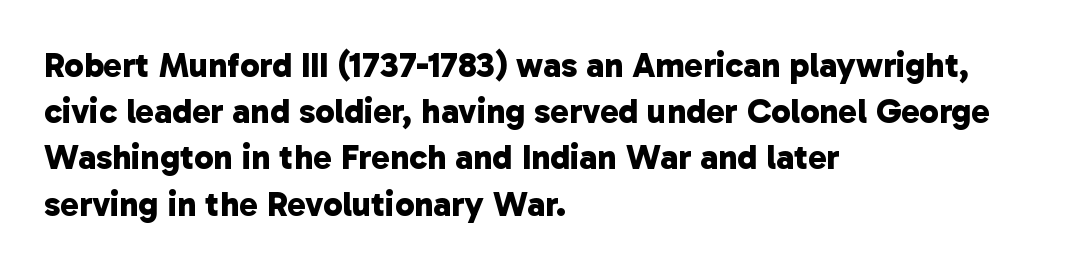
How would I describe the line gaps? Plain and ordinary. Here the glyphs are tracked normally, forming tight word shapes. The font is running at its bold setting. Nobody drew a line under any word here.
